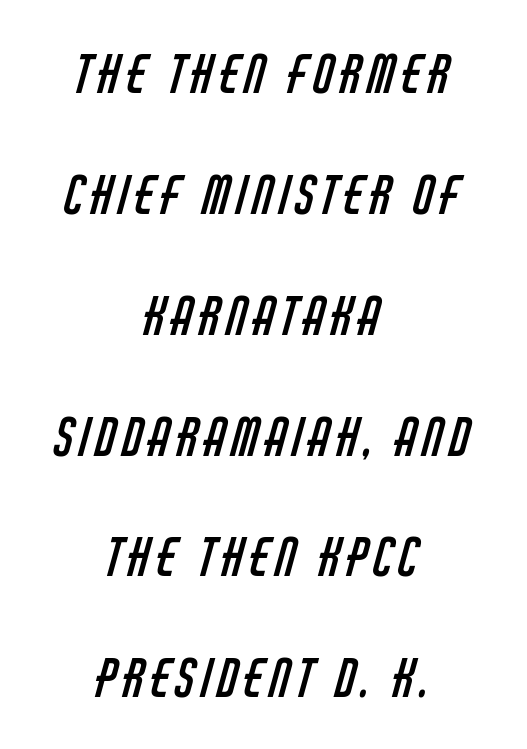
The image shows 53 px regular-weight, condensed sans-serif type; set centered, loose line spacing (2.28x), not underlined; low stroke contrast and a large x-height.
